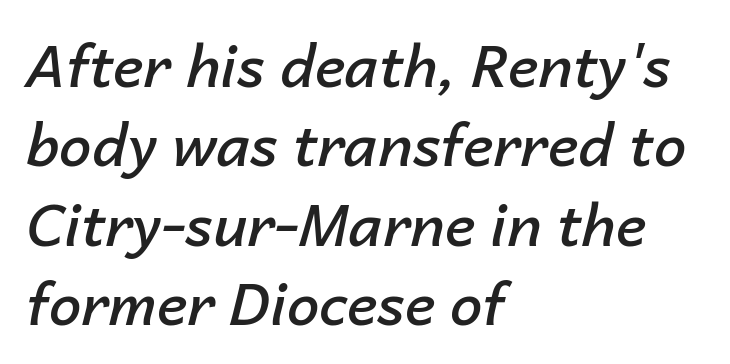
The image shows 58 px semibold type, italic (leaning right); set left-aligned, normal line spacing (1.37x), normal letter spacing, not underlined; low stroke contrast and a medium x-height.
